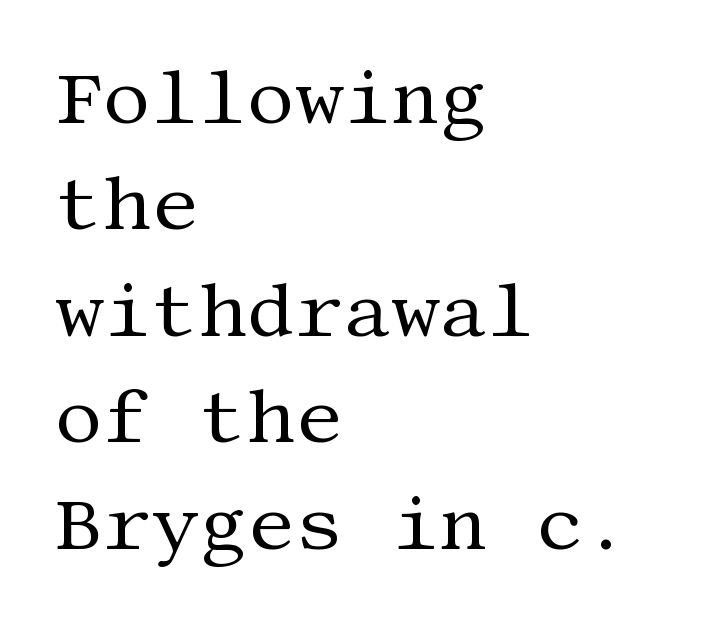
{"serif": "yes", "italic": "no", "bold": "no", "weight": "regular", "width": "normal", "stroke_contrast": "medium", "x_height": "large", "underline": "no", "align": "left", "line_spacing": "normal", "line_spacing_ratio": 1.42, "letter_spacing": "normal", "letter_spacing_em": 0.0, "glyph_px": 75}
